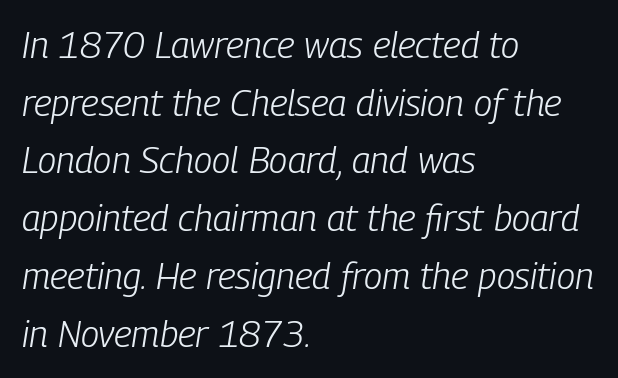
In CSS terms this would be text-align: left. Does the leading feel generous? No, just average. Caption: face not bold, strokes unweighted. A typesetter would call this proportional, since set widths differ per character. The font's italic variant was chosen for this text. The string is rendered with underlining switched off.
